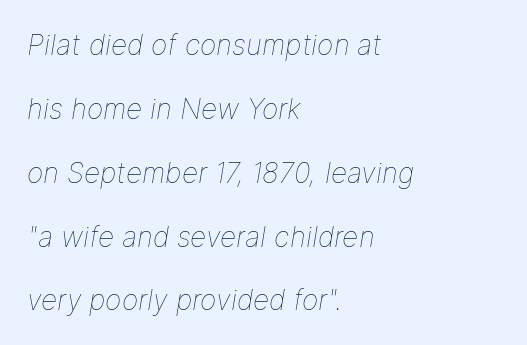
Each letter keeps its own natural width here, so spacing adapts to shape. Successive baselines arrive slowly, with a big drop between each. Stems here are at most as thick as an everyday book face. Style check: oblique.
